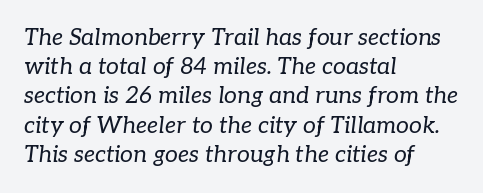
{"italic": "yes", "lean": "right", "slant_degrees": 7, "bold": "no", "underline": "no", "align": "left", "line_spacing": "normal", "line_spacing_ratio": 1.27, "letter_spacing": "normal", "letter_spacing_em": 0.0, "glyph_px": 23}
